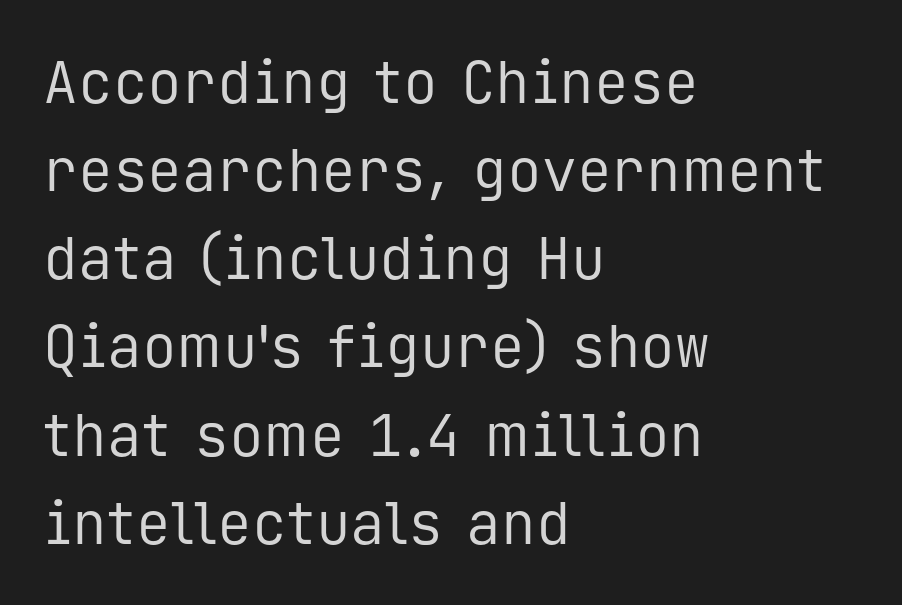
{"serif": "no", "italic": "no", "bold": "no", "weight": "regular", "width": "normal", "stroke_contrast": "low", "x_height": "medium", "monospaced": "yes", "underline": "no", "align": "left", "line_spacing": "normal", "line_spacing_ratio": 1.52, "letter_spacing": "normal", "letter_spacing_em": 0.0, "glyph_px": 58}
